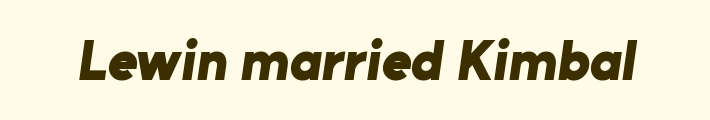
Note the varied advance widths — an 'i' is clearly narrower than an 'm'. No feet cap the strokes, marking this as sans-serif type. Heavy-handed strokes throughout: this text is bold. How are the letters spaced? Ordinarily, with no added tracking.
